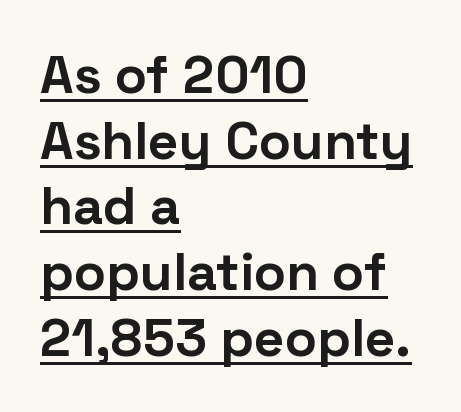
{"serif": "no", "italic": "no", "bold": "yes", "weight": "bold", "width": "normal", "stroke_contrast": "low", "x_height": "medium", "monospaced": "no", "underline": "yes", "align": "left", "line_spacing_ratio": 1.24, "letter_spacing": "normal", "letter_spacing_em": 0.0, "glyph_px": 53}
